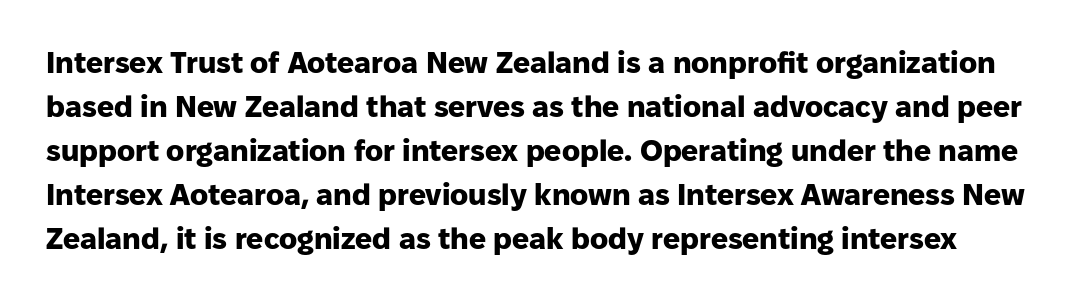
Serifs: no, the terminals of the letterforms are clean. Caption: standard tracking, unaltered. In terms of leading, this rendering sits right in the middle. Set as a true bold cut, around the 700 mark. Is this a fixed-width face? No — the glyphs have proportional, varying widths. Tall strokes in this sample are plumb rather than angled.
